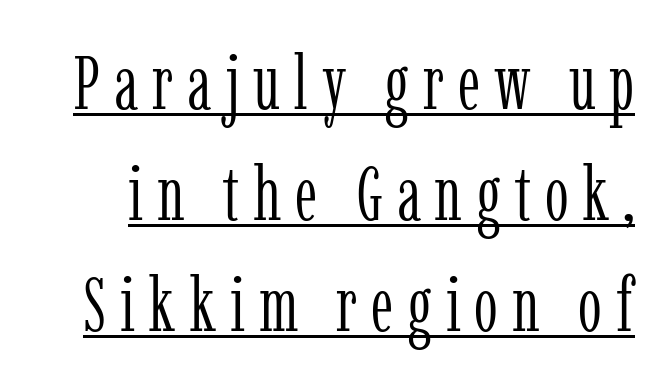
Weight: in the light-to-regular range. Every character sits straight up, as roman type does. Check where the strokes stop: tiny serifs finish them off. Proportional: the letters do not fall into vertical columns.
